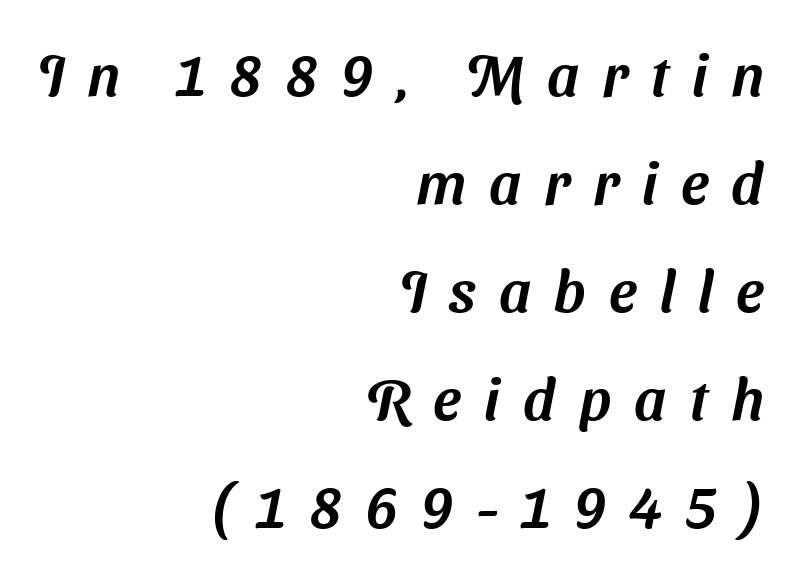
Horizontal alignment here is rightward, an uncommon choice for prose. The type is letterspaced generously, with wide tracking. Spacing verdict: proportional, widths tailored to each character. Letterform terminals end flat and unadorned throughout the passage.
